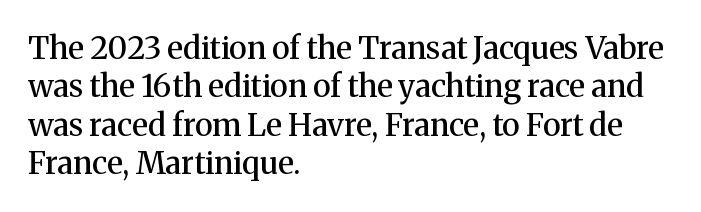
The image shows 31 px semibold serif type, upright; set left-aligned, line spacing 1.24x, normal letter spacing, not underlined; medium stroke contrast and a medium x-height.
